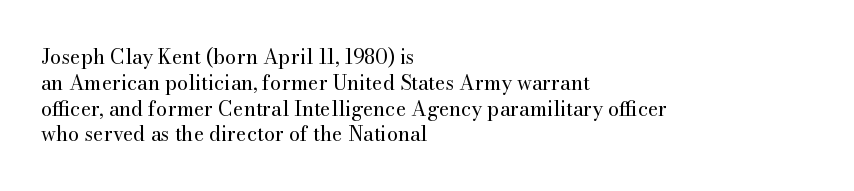
Interline gaps are of average width in this sample. Style check: upright. Tracking here is standard; glyphs follow each other at the usual distance. Stroke mass is kept to a normal reading level or below. Beneath every word, the page is bare. Leftover space on each line is placed entirely after the last word.
